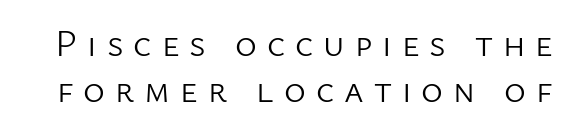
Q: Is the text bold? A: No.
Q: Is the text italic (slanted)? A: No, it is upright.
Q: Is the typeface a serif or a sans-serif typeface? A: Sans-serif.
Q: Is the text underlined? A: No.
Q: Is the spacing between letters normal or unusually wide? A: Unusually wide.
Q: Width (condensed, normal, or wide)? A: Normal.
Q: Stroke contrast? A: Low.
Q: x-height? A: Medium.
Q: Monospaced? A: No.
